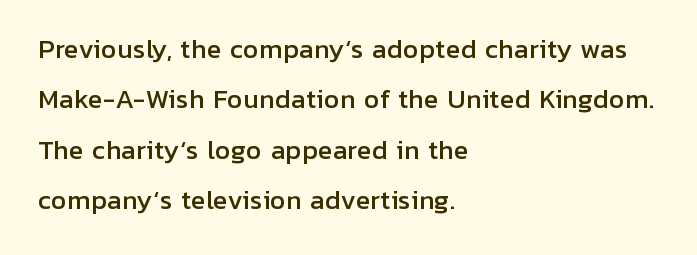
{"italic": "no", "underline": "no", "align": "left", "line_spacing": "loose", "line_spacing_ratio": 2.02, "letter_spacing": "normal", "letter_spacing_em": 0.0, "glyph_px": 25}
